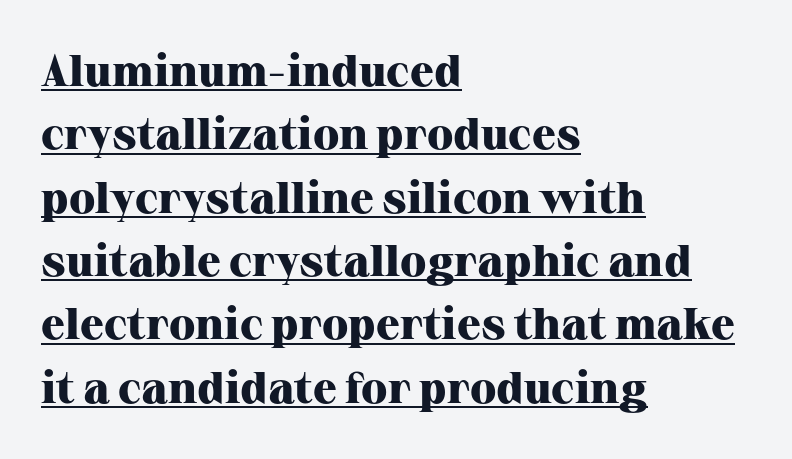
The image shows 44 px heavy serif type, upright; set left-aligned, normal line spacing (1.44x), normal letter spacing, underlined; high stroke contrast and a medium x-height.
